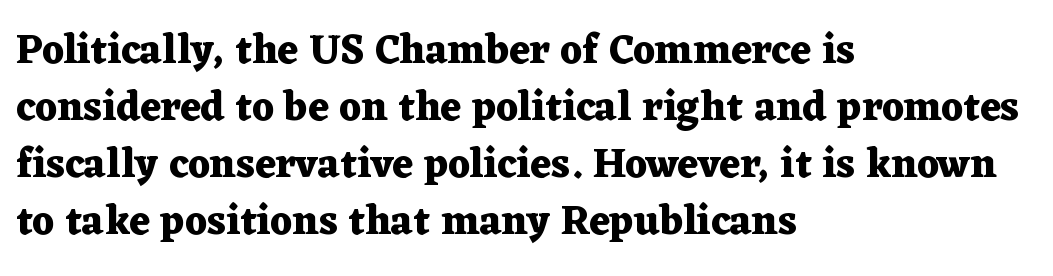
Q: Is the text bold? A: Yes.
Q: Is the text italic (slanted)? A: No, it is upright.
Q: Is the typeface a serif or a sans-serif typeface? A: Serif.
Q: Is the text underlined? A: No.
Q: How is the paragraph aligned? A: Left-aligned.
Q: Is the spacing between letters normal or unusually wide? A: Normal.
Q: Is the spacing between lines tight, normal or loose? A: Normal.
Q: Width (condensed, normal, or wide)? A: Wide.
Q: Stroke contrast? A: Medium.
Q: x-height? A: Medium.
Q: Monospaced? A: No.
